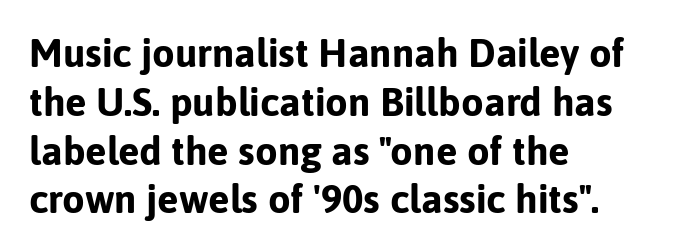
Q: Is the text bold? A: Yes.
Q: Is the text italic (slanted)? A: No, it is upright.
Q: Is the typeface a serif or a sans-serif typeface? A: Sans-serif.
Q: Is the text underlined? A: No.
Q: How is the paragraph aligned? A: Left-aligned.
Q: Is the spacing between letters normal or unusually wide? A: Normal.
Q: Width (condensed, normal, or wide)? A: Normal.
Q: Stroke contrast? A: Low.
Q: x-height? A: Medium.
Q: Monospaced? A: No.
